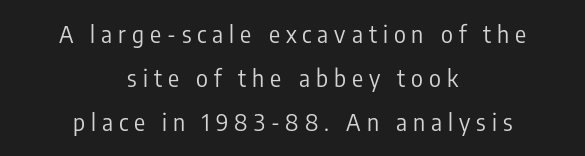
Q: Is the text bold? A: No.
Q: Is the text italic (slanted)? A: No, it is upright.
Q: Is the text underlined? A: No.
Q: How is the paragraph aligned? A: Centered.
Q: Is the spacing between letters normal or unusually wide? A: Unusually wide.
Q: Is the spacing between lines tight, normal or loose? A: Loose.
